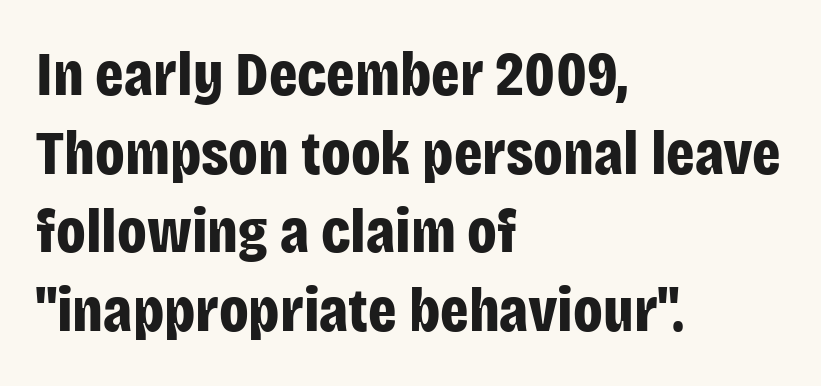
{"serif": "no", "italic": "no", "bold": "yes", "weight": "bold", "width": "condensed", "stroke_contrast": "low", "x_height": "large", "monospaced": "no", "underline": "no", "align": "left", "line_spacing": "normal", "line_spacing_ratio": 1.25, "letter_spacing": "normal", "letter_spacing_em": 0.0, "glyph_px": 63}
